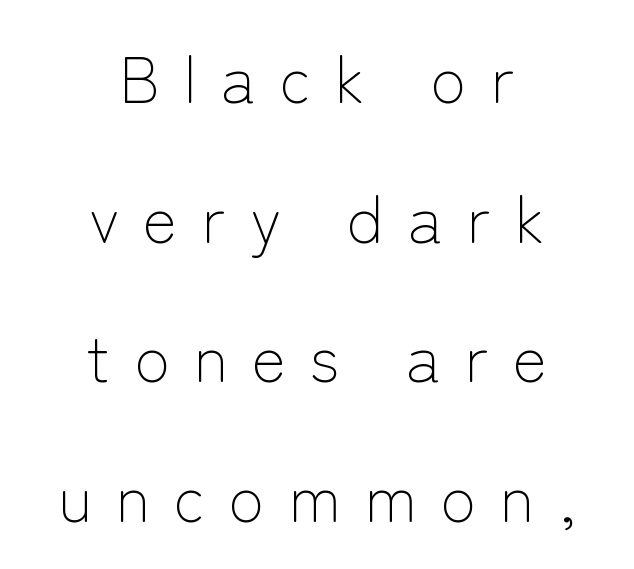
{"serif": "no", "italic": "no", "bold": "no", "weight": "light", "width": "normal", "stroke_contrast": "low", "x_height": "medium", "monospaced": "no", "underline": "no", "align": "center", "line_spacing": "loose", "line_spacing_ratio": 2.15, "letter_spacing": "wide", "letter_spacing_em": 0.37, "glyph_px": 65}
